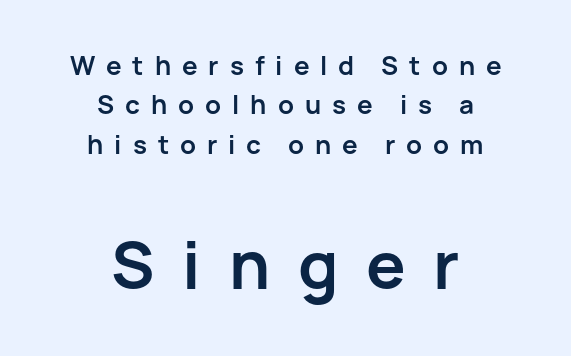
Rendered with straight, roman letterforms. Top chunk: small. Bottom chunk: large. Looks like regular typesetting: each glyph gets only the width it needs. Characters follow at a spacing far wider than the type designer built in.
